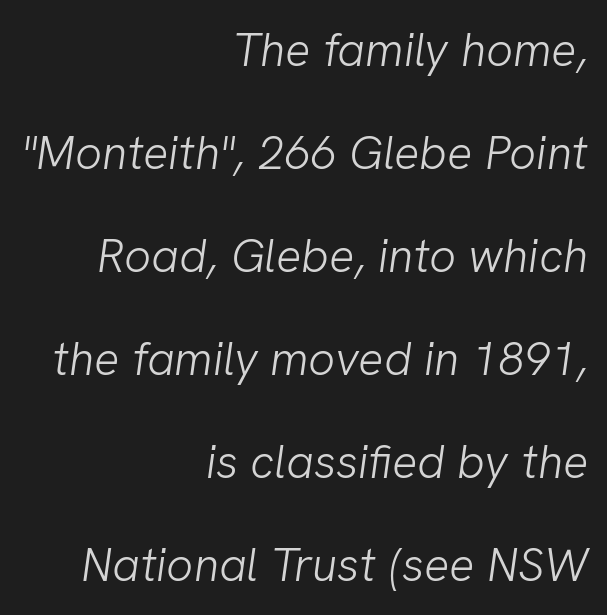
{"serif": "no", "bold": "no", "weight": "light", "width": "normal", "stroke_contrast": "low", "x_height": "medium", "monospaced": "no", "underline": "no", "align": "right", "line_spacing": "loose", "line_spacing_ratio": 2.19, "letter_spacing": "normal", "letter_spacing_em": 0.0, "glyph_px": 47}
